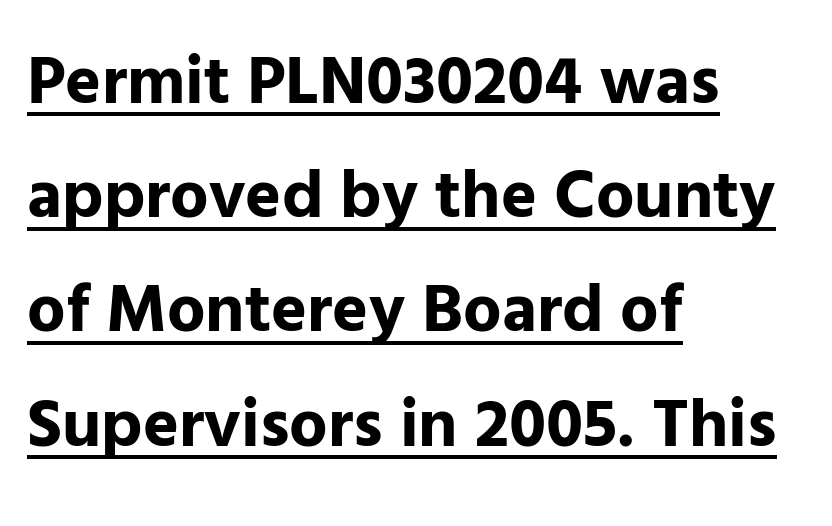
The image shows 68 px bold sans-serif type, upright; set left-aligned, normal line spacing (1.68x), normal letter spacing, underlined; low stroke contrast and a medium x-height.
